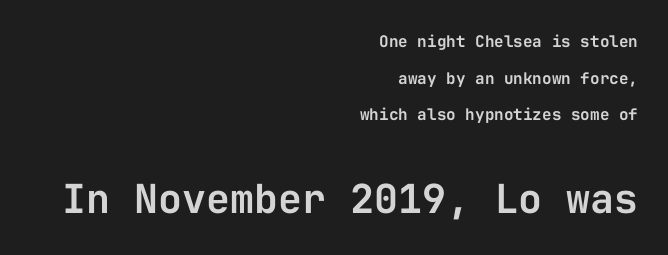
{"serif": "no", "italic": "no", "width": "normal", "stroke_contrast": "low", "x_height": "medium", "monospaced": "yes", "underline": "no", "align": "right", "line_spacing": "loose", "line_spacing_ratio": 2.29, "letter_spacing": "normal", "letter_spacing_em": 0.0, "larger_block": "second", "size_ratio": 2.5, "glyph_px": 40}
